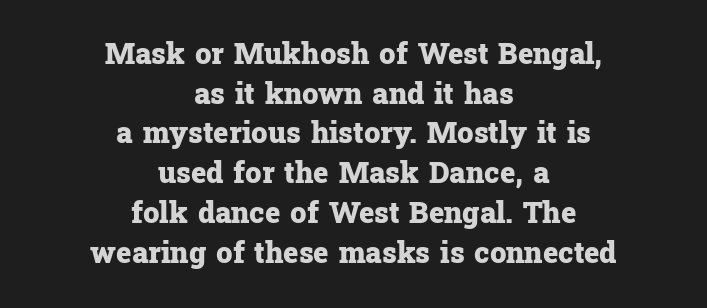
Type style note: has serifs. Compared with typical body copy, the letter spacing here is the same. Tall strokes in this sample are plumb rather than angled. Interline gaps are of average width in this sample. The text block is weighted toward neither margin, spreading evenly from the middle. Looks like regular typesetting: each glyph gets only the width it needs.
